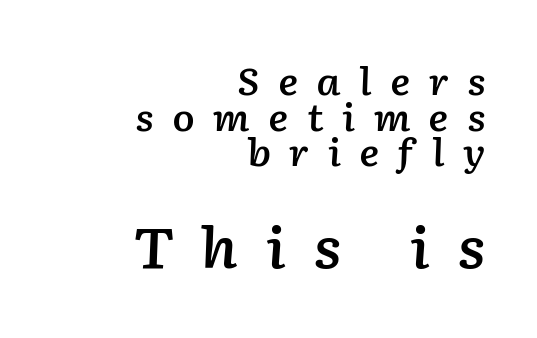
{"italic": "yes", "lean": "right", "slant_degrees": 2, "bold": "semi", "weight": "semibold", "width": "normal", "stroke_contrast": "low", "x_height": "medium", "monospaced": "no", "underline": "no", "align": "right", "line_spacing": "tight", "line_spacing_ratio": 0.96, "letter_spacing": "wide", "letter_spacing_em": 0.49, "larger_block": "second", "size_ratio": 1.51, "glyph_px": 56}
